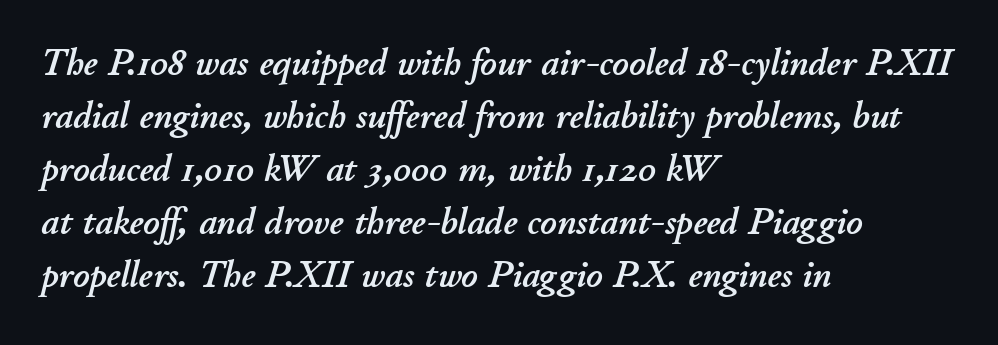
{"italic": "yes", "lean": "right", "slant_degrees": 11, "width": "normal", "stroke_contrast": "low", "x_height": "small", "monospaced": "no", "underline": "no", "align": "left", "line_spacing": "normal", "line_spacing_ratio": 1.36, "letter_spacing": "normal", "letter_spacing_em": 0.0, "glyph_px": 39}
